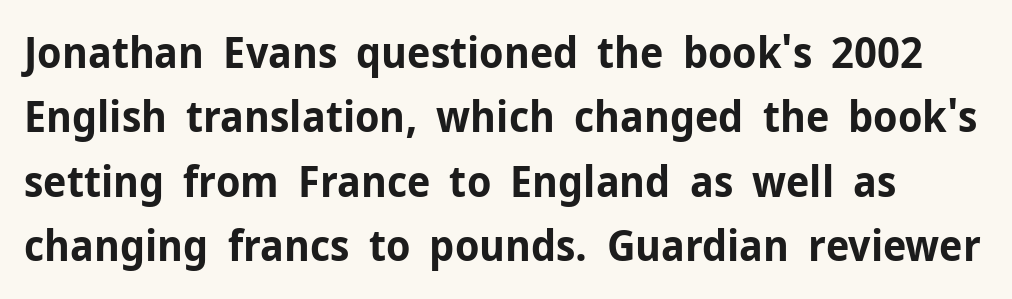
The image shows 43 px bold sans-serif type, upright; set normal line spacing (1.5x), normal letter spacing, not underlined; low stroke contrast and a medium x-height.
